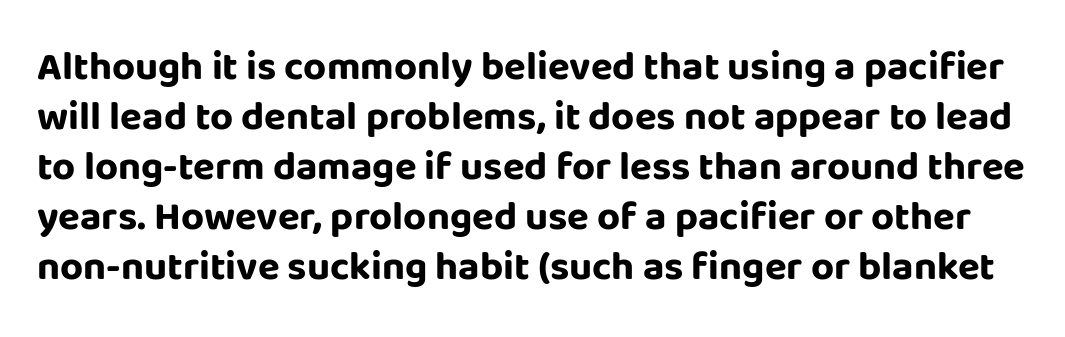
The face used here is rendered with its standard letterfit. Underlining? Definitely not there. Grotesque or geometric, the face here clearly has no serifs. Note the varied advance widths — an 'i' is clearly narrower than an 'm'.
